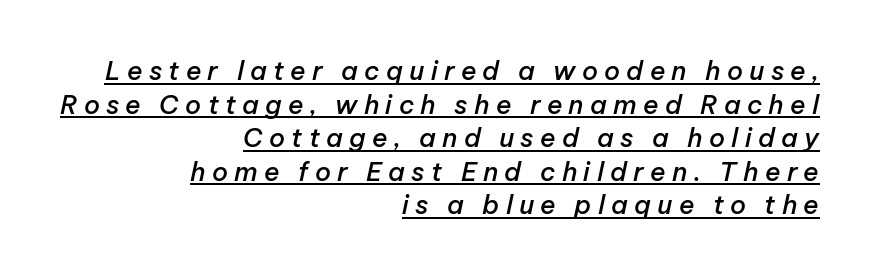
The image shows 26 px text type, italic (leaning right); set right-aligned, normal line spacing (1.29x), unusually wide letter spacing (+0.24 em), underlined.
